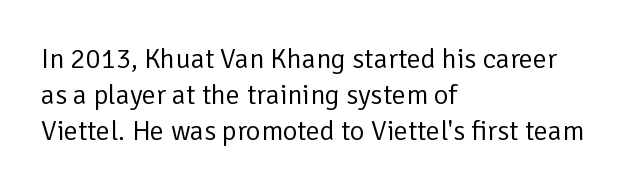
Proportional: the letters do not fall into vertical columns. Observe the ordinary spacing: letters are neighbours, not strangers. These lines sit exactly where default settings would place them. Line starts are locked; line ends wander. You can tell from the bare stems that sans-serif type was used.
